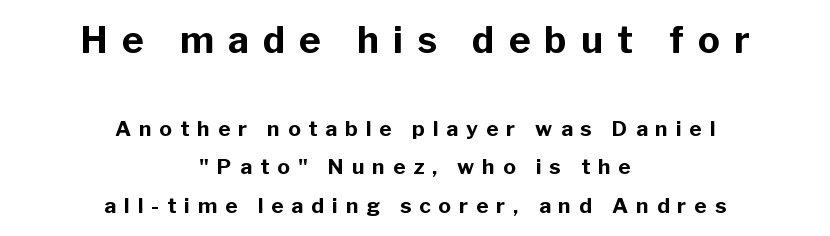
The image shows 37 px bold sans-serif type, upright; set centered, line spacing 1.84x, unusually wide letter spacing (+0.38 em), not underlined; the first (top) block is 1.76x larger; low stroke contrast and a medium x-height.
